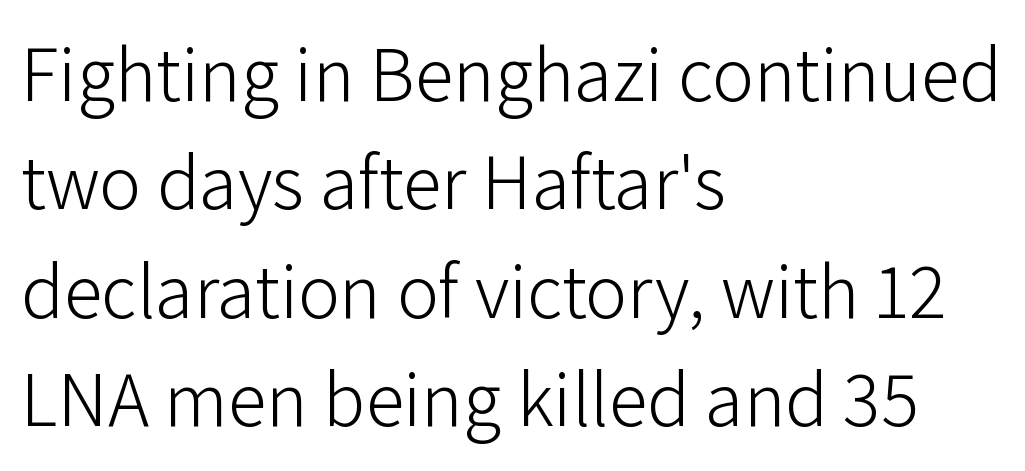
Q: Is the text bold? A: No.
Q: Is the text italic (slanted)? A: No, it is upright.
Q: Is the typeface a serif or a sans-serif typeface? A: Sans-serif.
Q: Is the text underlined? A: No.
Q: How is the paragraph aligned? A: Left-aligned.
Q: Is the spacing between letters normal or unusually wide? A: Normal.
Q: Is the spacing between lines tight, normal or loose? A: Normal.
Q: Width (condensed, normal, or wide)? A: Normal.
Q: Stroke contrast? A: Low.
Q: x-height? A: Medium.
Q: Monospaced? A: No.
